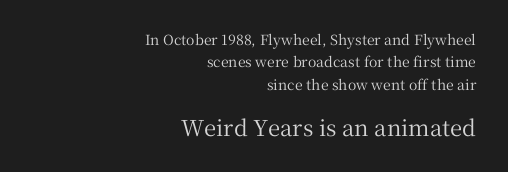
These lines are set flush right with a ragged left edge. Size contrast runs from small at the top to large at the bottom. Between one letter and the next there's only the usual sliver of space. The zone under the glyphs is completely vacant.
